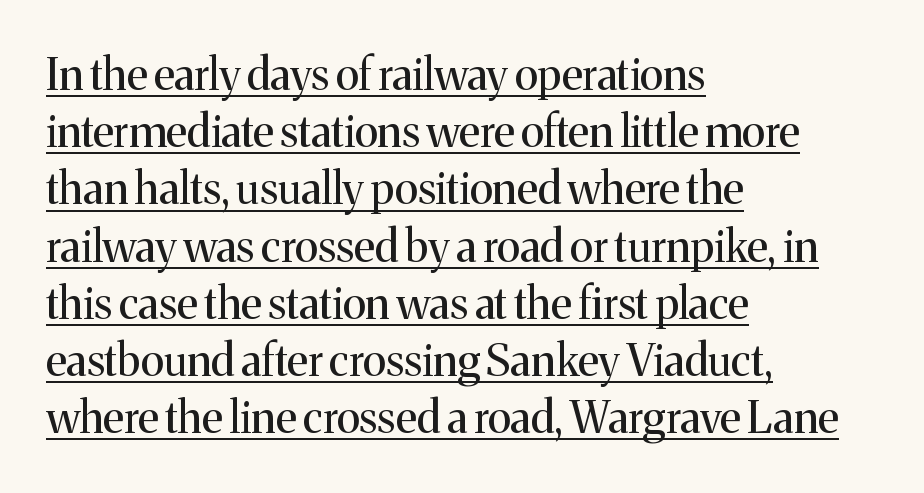
Q: Is the text bold? A: No.
Q: Is the text italic (slanted)? A: No, it is upright.
Q: Is the typeface a serif or a sans-serif typeface? A: Serif.
Q: Is the text underlined? A: Yes.
Q: How is the paragraph aligned? A: Left-aligned.
Q: Is the spacing between letters normal or unusually wide? A: Normal.
Q: Is the spacing between lines tight, normal or loose? A: Normal.
Q: Width (condensed, normal, or wide)? A: Normal.
Q: Stroke contrast? A: Medium.
Q: x-height? A: Medium.
Q: Monospaced? A: No.
